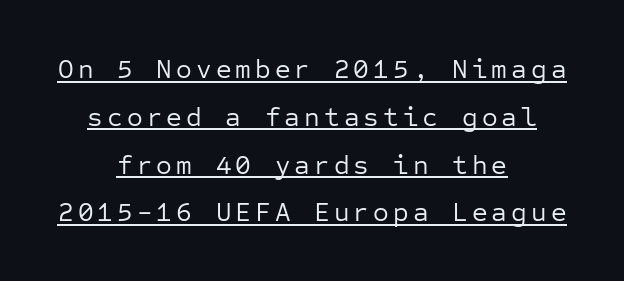
The image shows 27 px text type, upright; set centered, line spacing 1.77x, underlined.
